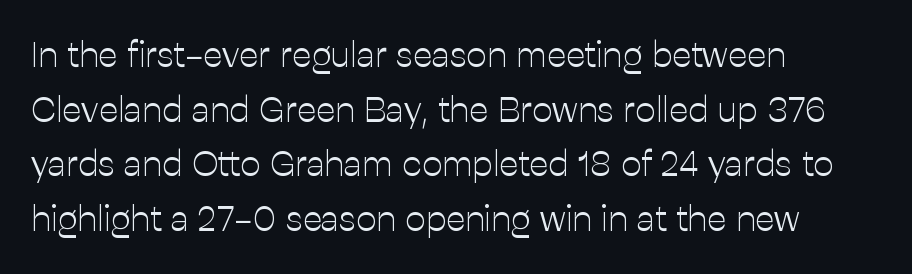
The image shows 36 px light sans-serif type, upright; set left-aligned, normal line spacing (1.52x), normal letter spacing, not underlined; low stroke contrast and a medium x-height.
